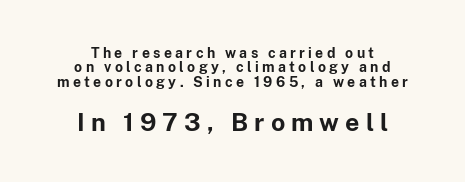
Larger block? The one below; the one above is distinctly smaller. The letters are bold, with thick, heavy strokes. This rendering uses center alignment, leaving both contours irregular but symmetric. Baseline-to-baseline distance is barely more than the letter height. Vertical strokes here are truly vertical. Lines of text with bare space underneath.
